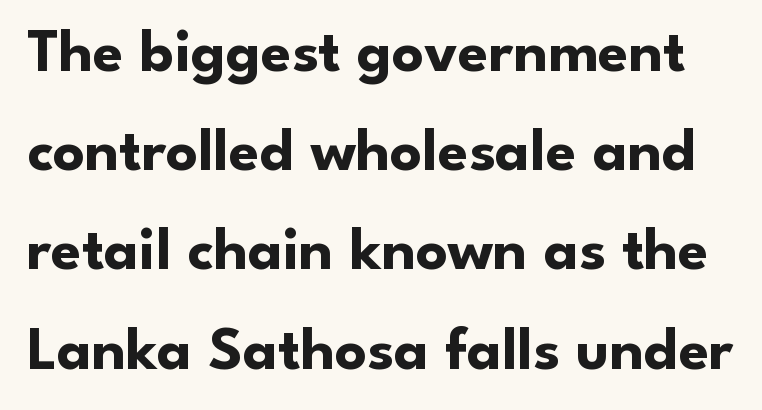
{"serif": "no", "italic": "no", "bold": "yes", "weight": "bold", "width": "normal", "stroke_contrast": "low", "x_height": "small", "monospaced": "no", "underline": "no", "line_spacing": "normal", "line_spacing_ratio": 1.6, "letter_spacing": "normal", "letter_spacing_em": 0.0, "glyph_px": 62}
